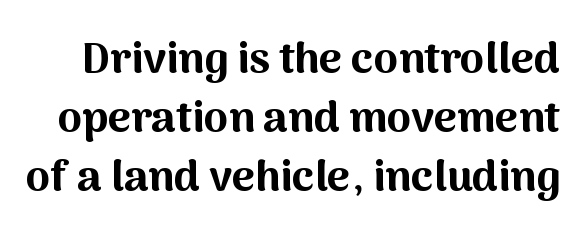
Vertical strokes here are truly vertical. The gaps between neighbouring characters are ordinary and unremarkable. The strokes are fattened all the way to bold. The rendering uses a moderate line-height, typical for paragraphs. Spacing verdict: proportional, widths tailored to each character.
